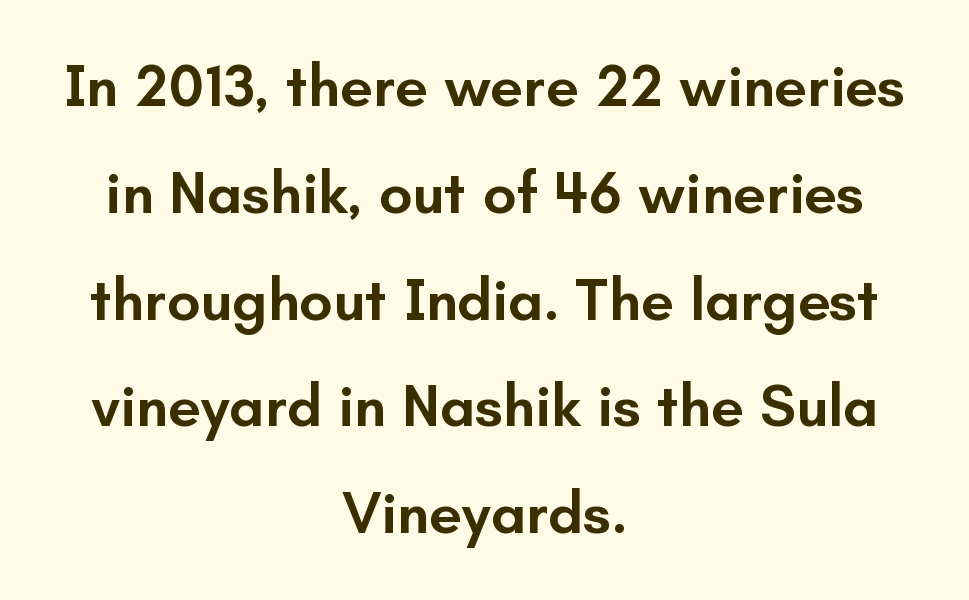
The image shows 59 px semibold sans-serif type, upright; set centered, line spacing 1.81x, normal letter spacing, not underlined; low stroke contrast and a small x-height.
